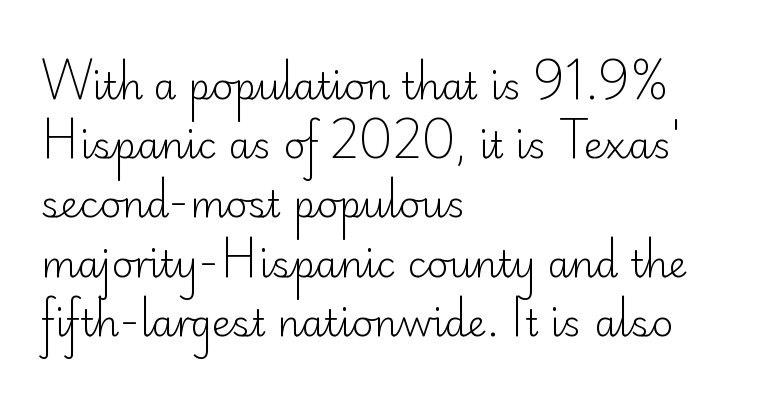
Q: Is the text bold? A: No.
Q: Is the text italic (slanted)? A: No, it is upright.
Q: Is the typeface a serif or a sans-serif typeface? A: Sans-serif.
Q: Is the text underlined? A: No.
Q: How is the paragraph aligned? A: Left-aligned.
Q: Is the spacing between letters normal or unusually wide? A: Normal.
Q: Is the spacing between lines tight, normal or loose? A: Normal.
Q: Width (condensed, normal, or wide)? A: Normal.
Q: Stroke contrast? A: Low.
Q: x-height? A: Small.
Q: Monospaced? A: No.
